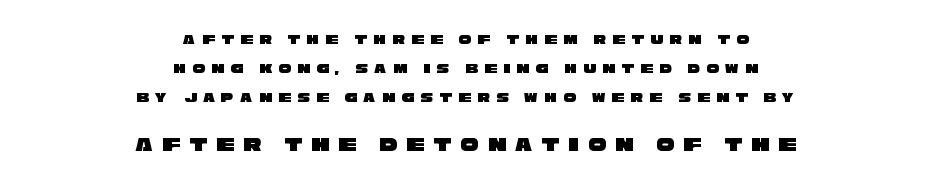
Q: Is the text underlined? A: No.
Q: How is the paragraph aligned? A: Centered.
Q: Is the spacing between letters normal or unusually wide? A: Unusually wide.
Q: Is the spacing between lines tight, normal or loose? A: Loose.
Q: Which block of text is set in a larger size, the first (top) or the second (bottom)? A: The second (bottom) one.
